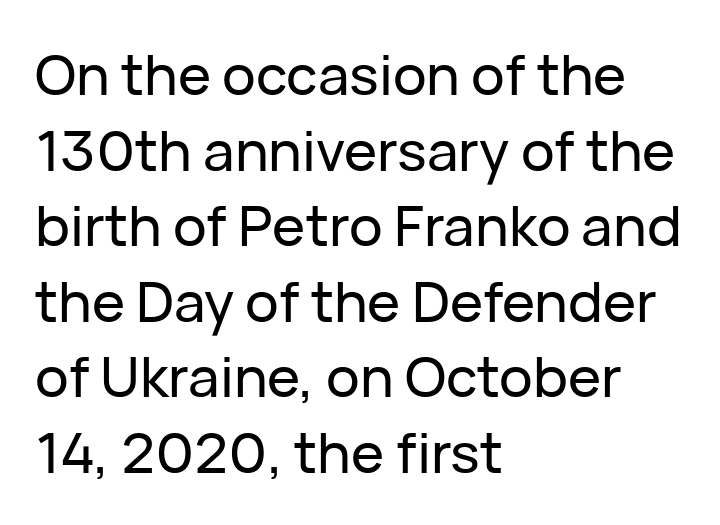
{"serif": "no", "italic": "no", "width": "normal", "stroke_contrast": "low", "x_height": "medium", "monospaced": "no", "underline": "no", "align": "left", "line_spacing": "normal", "line_spacing_ratio": 1.35, "letter_spacing": "normal", "letter_spacing_em": 0.0, "glyph_px": 56}
